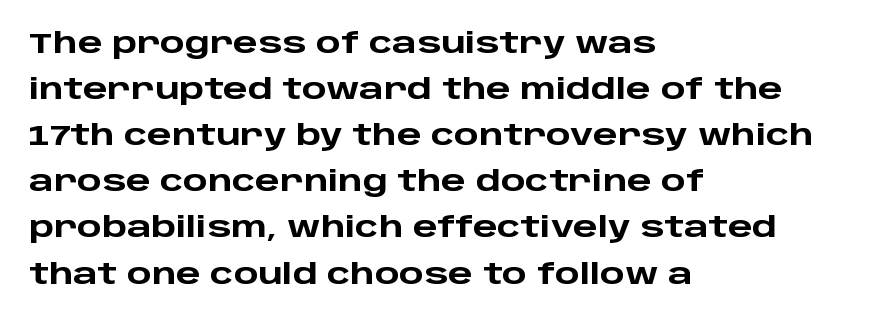
Q: Is the text bold? A: Yes.
Q: Is the text italic (slanted)? A: No, it is upright.
Q: Is the typeface a serif or a sans-serif typeface? A: Sans-serif.
Q: Is the text underlined? A: No.
Q: How is the paragraph aligned? A: Left-aligned.
Q: Is the spacing between letters normal or unusually wide? A: Normal.
Q: Is the spacing between lines tight, normal or loose? A: Normal.
Q: Width (condensed, normal, or wide)? A: Wide.
Q: Stroke contrast? A: Low.
Q: x-height? A: Large.
Q: Monospaced? A: No.
